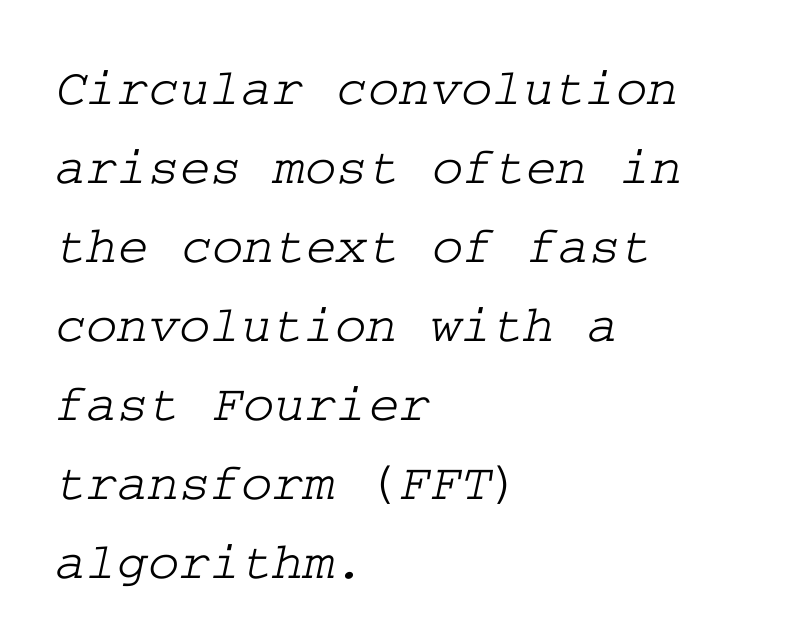
Q: Is the typeface a serif or a sans-serif typeface? A: Serif.
Q: Is the text underlined? A: No.
Q: How is the paragraph aligned? A: Left-aligned.
Q: Is the spacing between letters normal or unusually wide? A: Normal.
Q: Is the spacing between lines tight, normal or loose? A: Normal.
Q: Width (condensed, normal, or wide)? A: Wide.
Q: Stroke contrast? A: Low.
Q: x-height? A: Medium.
